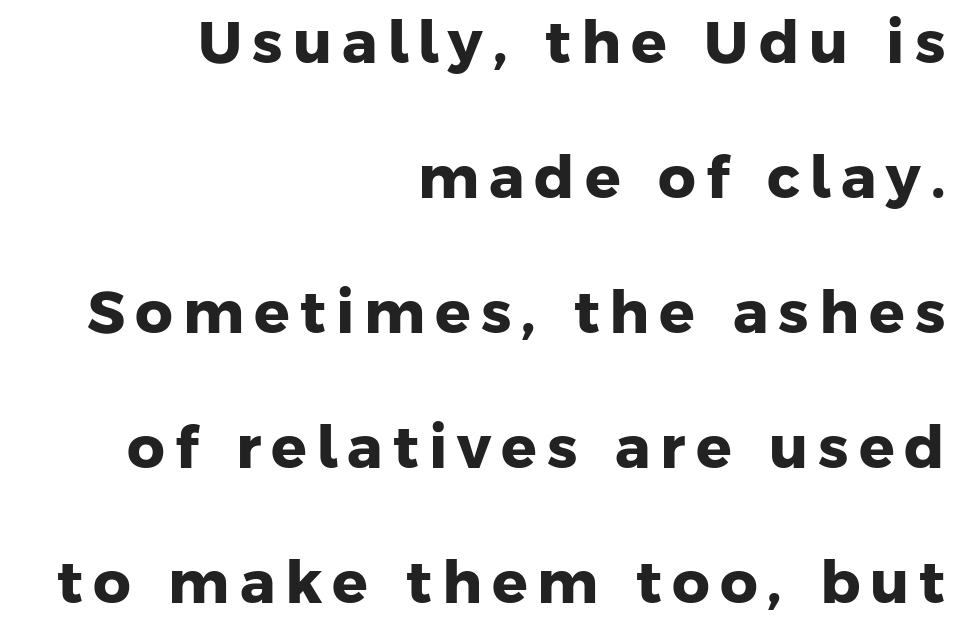
{"serif": "no", "bold": "yes", "weight": "heavy", "width": "normal", "stroke_contrast": "low", "x_height": "medium", "monospaced": "no", "underline": "no", "align": "right", "line_spacing": "loose", "line_spacing_ratio": 2.29, "glyph_px": 59}
